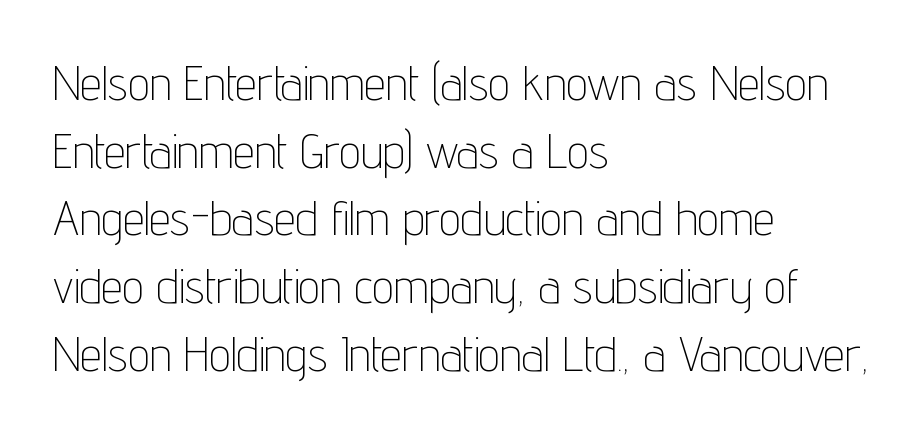
{"serif": "no", "italic": "no", "bold": "no", "weight": "thin", "width": "condensed", "stroke_contrast": "low", "x_height": "medium", "monospaced": "no", "underline": "no", "align": "left", "line_spacing": "normal", "line_spacing_ratio": 1.41, "letter_spacing": "normal", "letter_spacing_em": 0.0, "glyph_px": 48}
